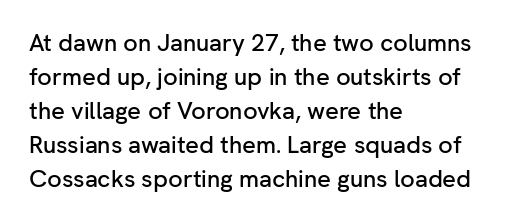
{"italic": "no", "underline": "no", "align": "left", "line_spacing": "normal", "line_spacing_ratio": 1.42, "letter_spacing": "normal", "letter_spacing_em": 0.0, "glyph_px": 24}
